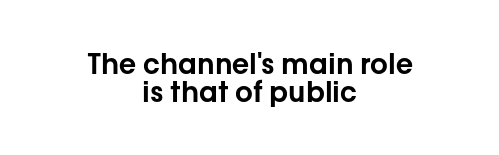
Look at the tracking — it's just the regular setting, nothing added. The paragraph shown floats in the horizontal middle. The face used here is proportionally spaced, like ordinary book or web type. A typesetter would call this leading minimal, almost set solid. The designer went with a sans here, leaving each stem footless. Underlining? Definitely not there.
